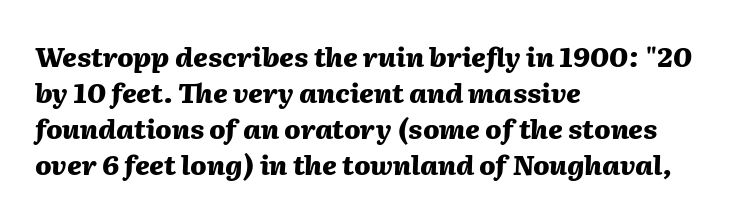
{"italic": "yes", "lean": "right", "slant_degrees": 2, "bold": "yes", "underline": "no", "align": "left", "line_spacing": "normal", "line_spacing_ratio": 1.33, "letter_spacing": "normal", "letter_spacing_em": 0.0, "glyph_px": 27}
